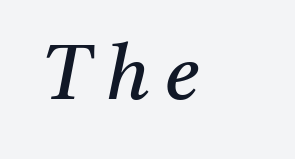
The image shows 76 px regular-weight serif type, italic (leaning right); set left-aligned, unusually wide letter spacing (+0.2 em), not underlined; medium stroke contrast and a medium x-height.
